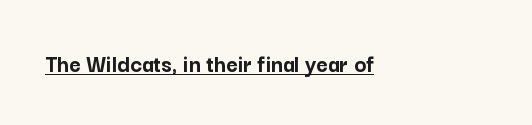
The image shows 25 px bold type, upright; set left-aligned, normal letter spacing, underlined.
